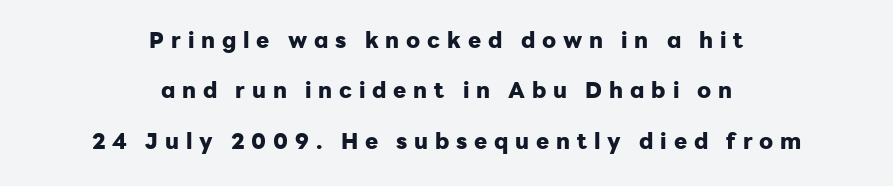
The image shows 22 px bold type, upright; set centered, loose line spacing (2.29x), unusually wide letter spacing (+0.31 em), not underlined.
